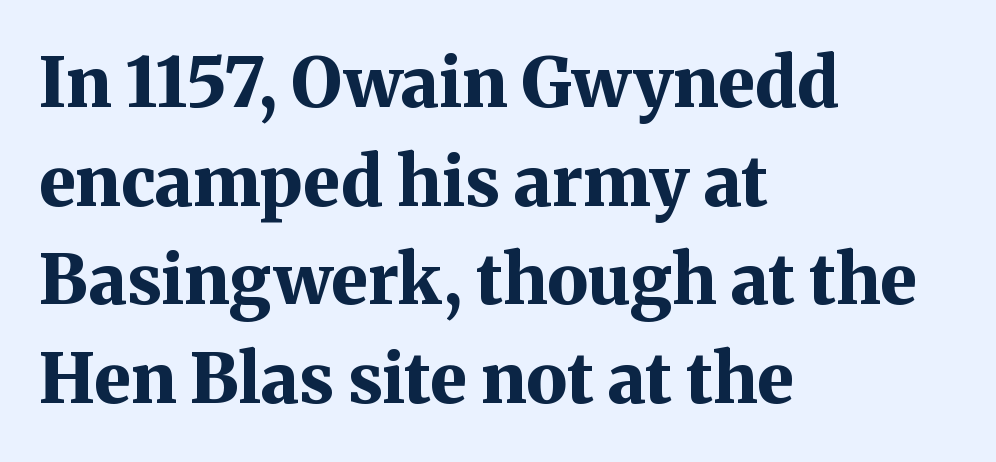
The image shows 69 px bold serif type, upright; set left-aligned, normal line spacing (1.43x), normal letter spacing, not underlined; medium stroke contrast and a medium x-height.
